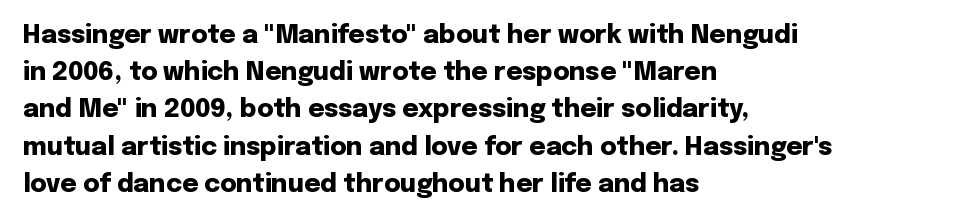
Italic: no, the glyphs are upright roman. Weight: bold. A typesetter would call this zero additional tracking. Does the copy run flush right? No — it runs flush left. In terms of leading, this rendering sits right in the middle. Quick note: underline off.
